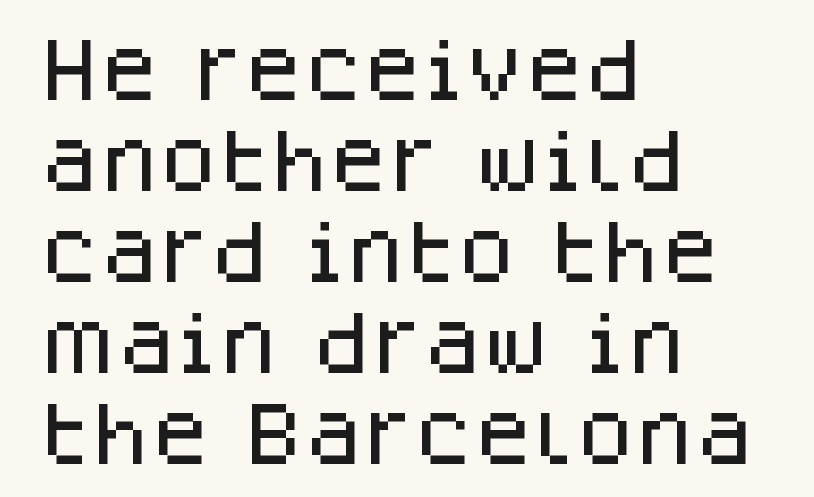
The image shows 68 px sans-serif type, upright; set left-aligned, normal line spacing (1.34x), normal letter spacing, not underlined; low stroke contrast and a large x-height.
